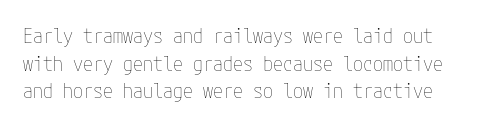
{"italic": "no", "bold": "no", "underline": "no", "align": "left", "line_spacing": "normal", "line_spacing_ratio": 1.38, "letter_spacing": "normal", "letter_spacing_em": 0.0, "glyph_px": 20}
